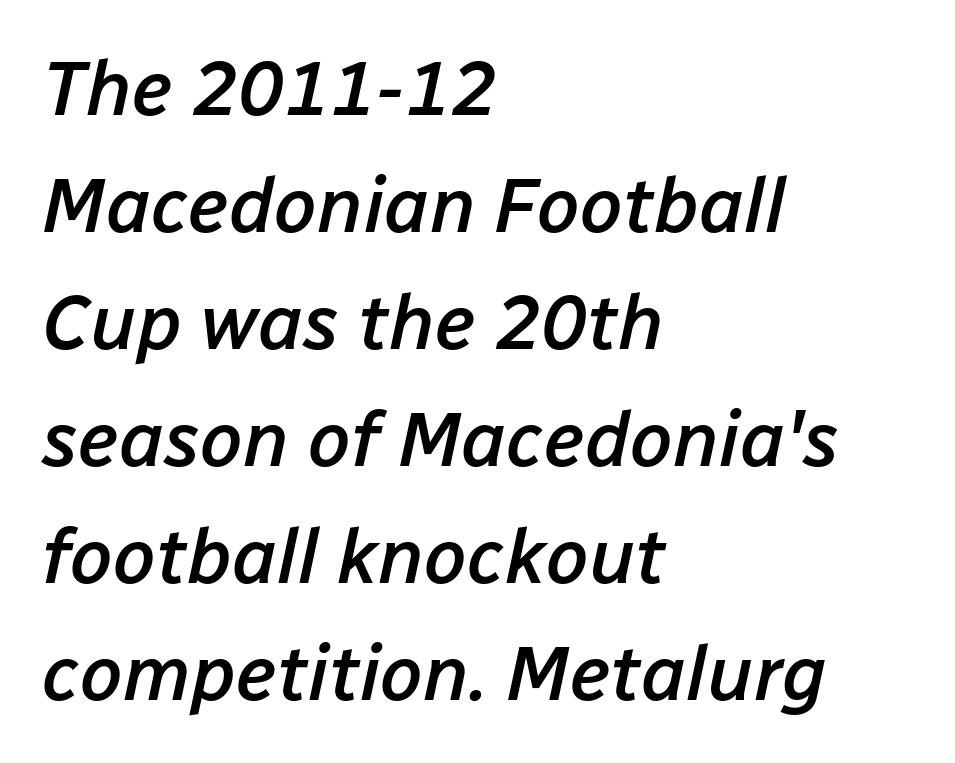
The image shows 77 px semibold type, italic (leaning right); set left-aligned, normal line spacing (1.52x), normal letter spacing, not underlined; low stroke contrast and a medium x-height.
